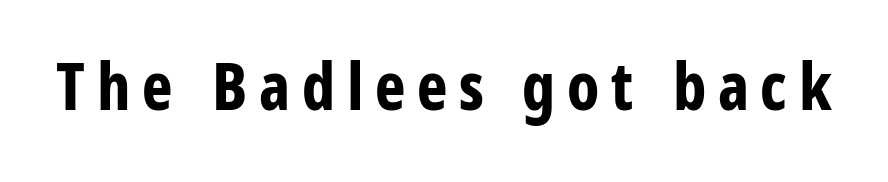
{"serif": "no", "italic": "no", "bold": "yes", "weight": "bold", "width": "condensed", "stroke_contrast": "low", "x_height": "large", "monospaced": "no", "underline": "no", "glyph_px": 65}
